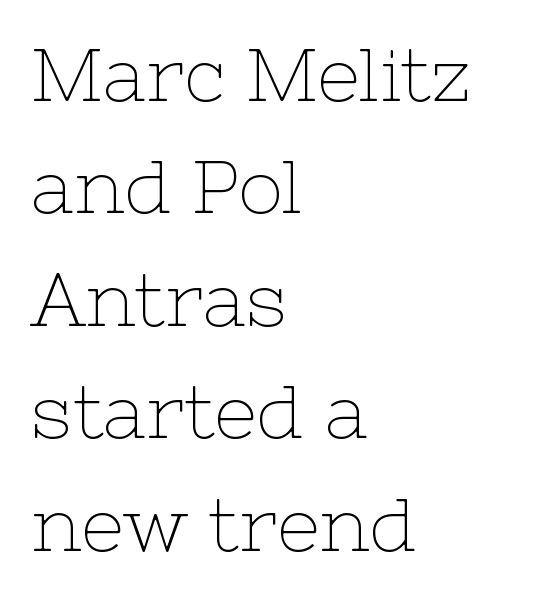
Between one letter and the next there's only the usual sliver of space. The paragraph has a hard left edge and a soft right edge. Note: serifs present on the glyphs. The face used here is proportionally spaced, like ordinary book or web type. Rendered with straight, roman letterforms. Horizontal bands of white between lines are of average thickness.
